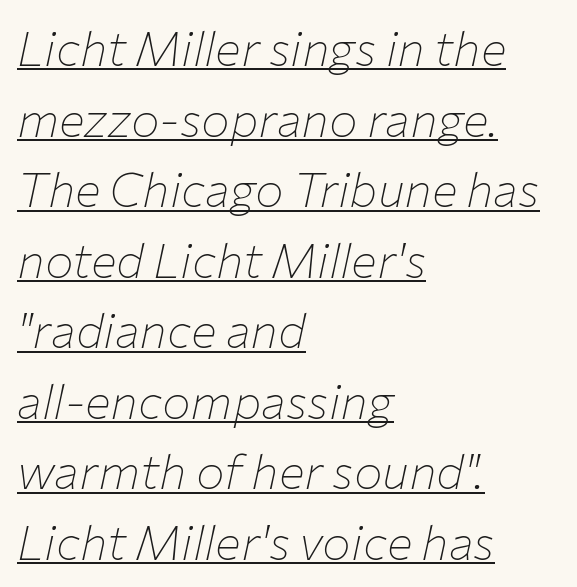
The image shows 48 px thin type, italic (leaning right); set left-aligned, normal line spacing (1.47x), normal letter spacing, underlined; low stroke contrast and a medium x-height.
